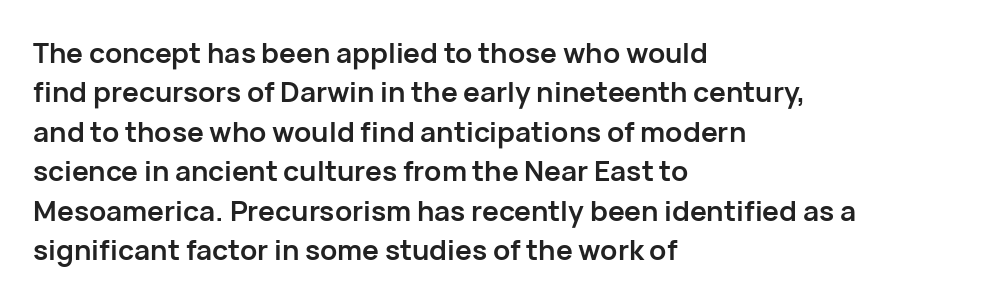
Q: Is the text bold? A: Yes.
Q: Is the text italic (slanted)? A: No, it is upright.
Q: Is the typeface a serif or a sans-serif typeface? A: Sans-serif.
Q: Is the text underlined? A: No.
Q: How is the paragraph aligned? A: Left-aligned.
Q: Is the spacing between letters normal or unusually wide? A: Normal.
Q: Is the spacing between lines tight, normal or loose? A: Normal.
Q: Width (condensed, normal, or wide)? A: Normal.
Q: Stroke contrast? A: Low.
Q: x-height? A: Medium.
Q: Monospaced? A: No.
